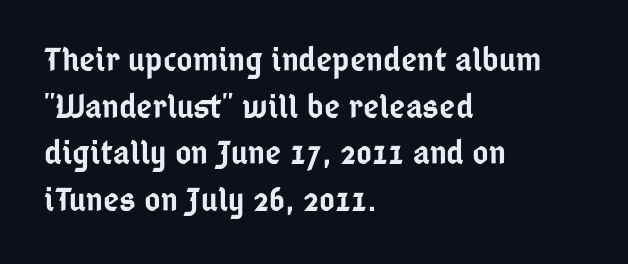
Q: Is the text bold? A: Semi-bold.
Q: Is the text italic (slanted)? A: No, it is upright.
Q: Is the typeface a serif or a sans-serif typeface? A: Sans-serif.
Q: Is the text underlined? A: No.
Q: How is the paragraph aligned? A: Left-aligned.
Q: Is the spacing between letters normal or unusually wide? A: Normal.
Q: Is the spacing between lines tight, normal or loose? A: Normal.
Q: Width (condensed, normal, or wide)? A: Condensed.
Q: Stroke contrast? A: Low.
Q: x-height? A: Medium.
Q: Monospaced? A: No.
